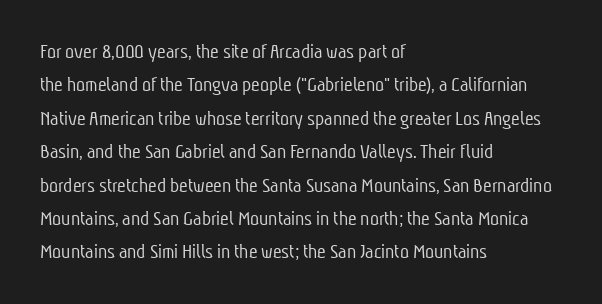
Q: Is the text bold? A: No.
Q: Is the text underlined? A: No.
Q: How is the paragraph aligned? A: Left-aligned.
Q: Is the spacing between letters normal or unusually wide? A: Normal.
Q: Is the spacing between lines tight, normal or loose? A: Normal.
